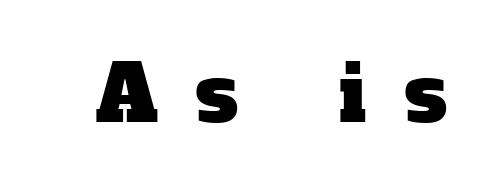
Q: Is the typeface a serif or a sans-serif typeface? A: Serif.
Q: Is the text underlined? A: No.
Q: Is the spacing between letters normal or unusually wide? A: Unusually wide.
Q: Width (condensed, normal, or wide)? A: Normal.
Q: Stroke contrast? A: Low.
Q: x-height? A: Medium.
Q: Monospaced? A: No.
